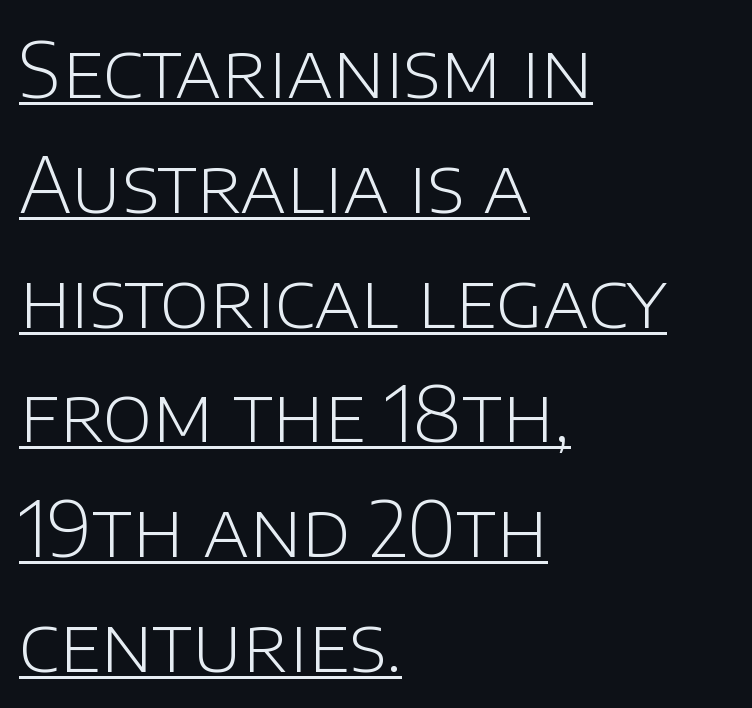
{"serif": "no", "italic": "no", "bold": "no", "weight": "light", "width": "normal", "stroke_contrast": "low", "x_height": "large", "monospaced": "no", "underline": "yes", "align": "left", "line_spacing": "normal", "line_spacing_ratio": 1.51, "letter_spacing": "normal", "letter_spacing_em": 0.0, "glyph_px": 76}
